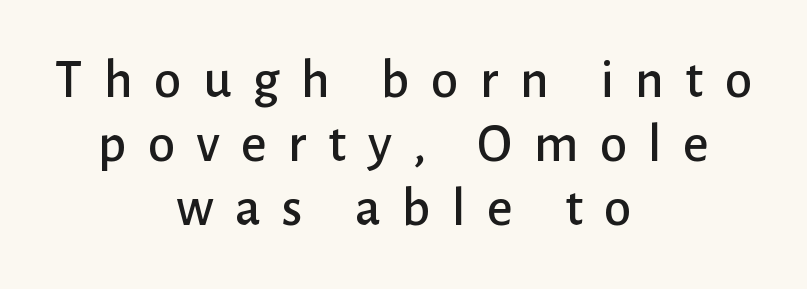
Q: Is the text italic (slanted)? A: No, it is upright.
Q: Is the typeface a serif or a sans-serif typeface? A: Sans-serif.
Q: Is the text underlined? A: No.
Q: How is the paragraph aligned? A: Centered.
Q: Is the spacing between letters normal or unusually wide? A: Unusually wide.
Q: Width (condensed, normal, or wide)? A: Normal.
Q: Stroke contrast? A: Low.
Q: x-height? A: Medium.
Q: Monospaced? A: No.
